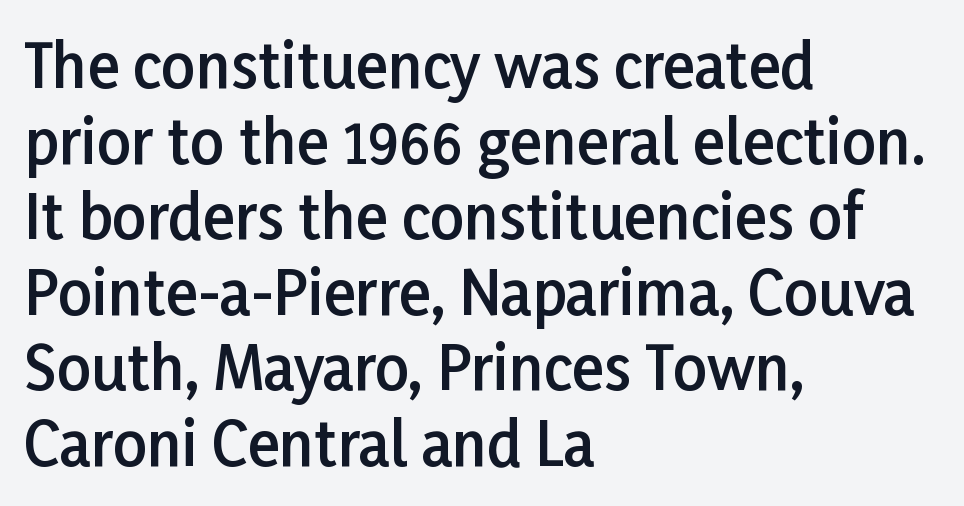
{"serif": "no", "italic": "no", "bold": "semi", "weight": "semibold", "width": "normal", "stroke_contrast": "low", "x_height": "medium", "monospaced": "no", "underline": "no", "align": "left", "line_spacing": "normal", "line_spacing_ratio": 1.26, "letter_spacing": "normal", "letter_spacing_em": 0.0, "glyph_px": 60}
